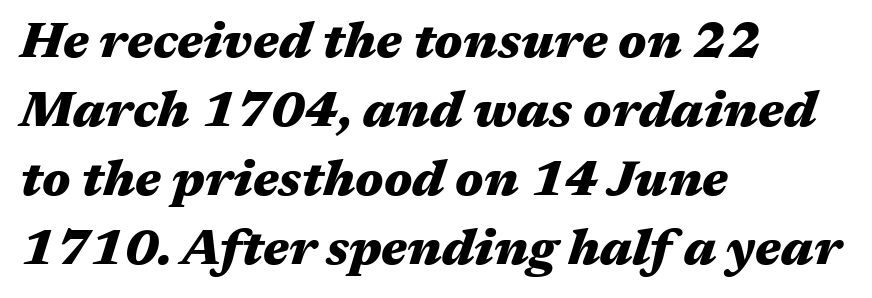
Q: Is the text bold? A: Yes.
Q: Is the text italic (slanted)? A: Yes, it leans right by about 17 degrees.
Q: Is the text underlined? A: No.
Q: How is the paragraph aligned? A: Left-aligned.
Q: Is the spacing between letters normal or unusually wide? A: Normal.
Q: Is the spacing between lines tight, normal or loose? A: Normal.
Q: Width (condensed, normal, or wide)? A: Wide.
Q: Stroke contrast? A: Medium.
Q: x-height? A: Medium.
Q: Monospaced? A: No.
